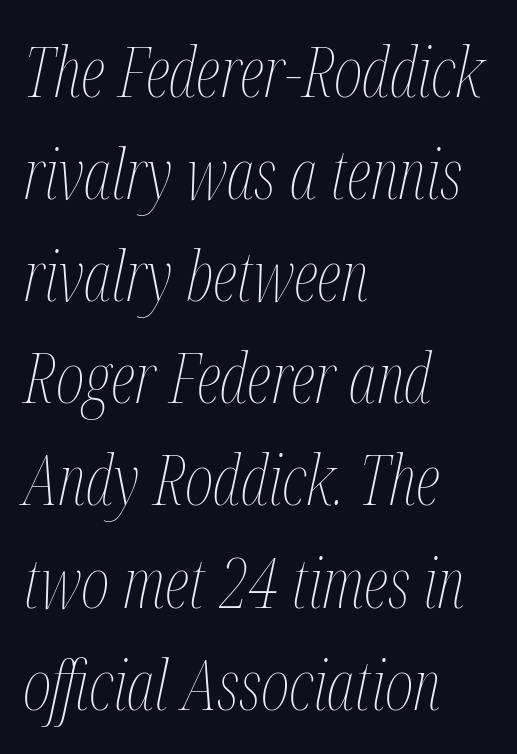
The image shows 69 px thin, condensed type, italic (leaning right); set left-aligned, normal line spacing (1.48x), normal letter spacing, not underlined; medium stroke contrast and a medium x-height.
